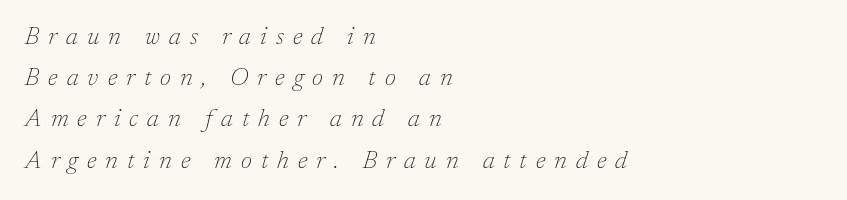
{"italic": "yes", "lean": "right", "slant_degrees": 17, "bold": "no", "underline": "no", "align": "left", "line_spacing": "normal", "line_spacing_ratio": 1.65, "letter_spacing": "wide", "letter_spacing_em": 0.36, "glyph_px": 25}
